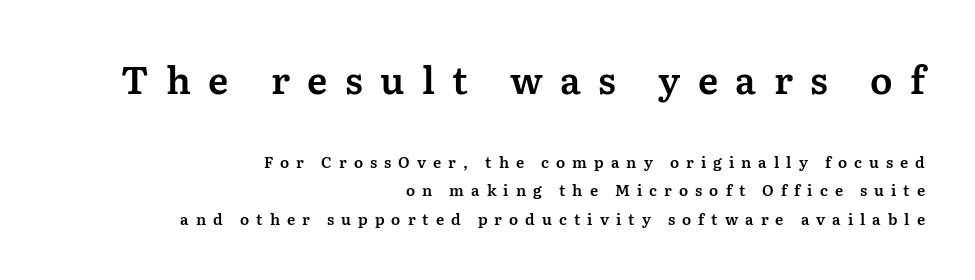
{"serif": "yes", "italic": "no", "width": "normal", "stroke_contrast": "medium", "x_height": "medium", "monospaced": "no", "underline": "no", "align": "right", "line_spacing": "loose", "line_spacing_ratio": 1.9, "letter_spacing": "wide", "letter_spacing_em": 0.47, "larger_block": "first", "size_ratio": 2.47, "glyph_px": 37}
